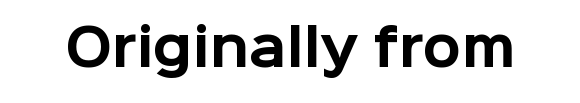
The image shows 50 px bold sans-serif type, upright; set normal letter spacing, not underlined; low stroke contrast and a medium x-height.
